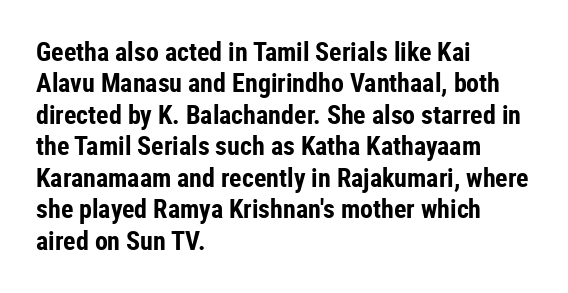
{"italic": "no", "bold": "yes", "underline": "no", "align": "left", "line_spacing_ratio": 1.21, "letter_spacing": "normal", "letter_spacing_em": 0.0, "glyph_px": 26}
